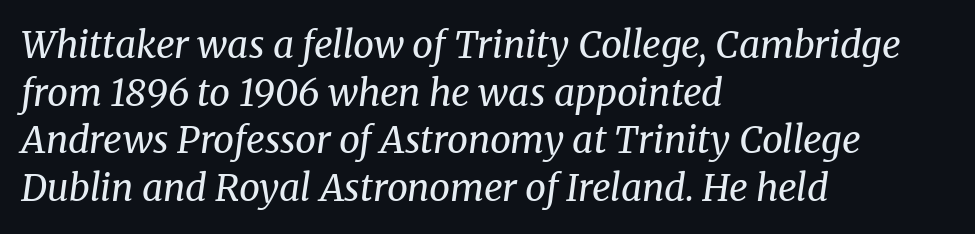
Q: Is the text bold? A: No.
Q: Is the text italic (slanted)? A: Yes, it leans right by about 8 degrees.
Q: Is the typeface a serif or a sans-serif typeface? A: Serif.
Q: Is the text underlined? A: No.
Q: How is the paragraph aligned? A: Left-aligned.
Q: Is the spacing between letters normal or unusually wide? A: Normal.
Q: Is the spacing between lines tight, normal or loose? A: Normal.
Q: Width (condensed, normal, or wide)? A: Normal.
Q: Stroke contrast? A: Medium.
Q: x-height? A: Medium.
Q: Monospaced? A: No.
